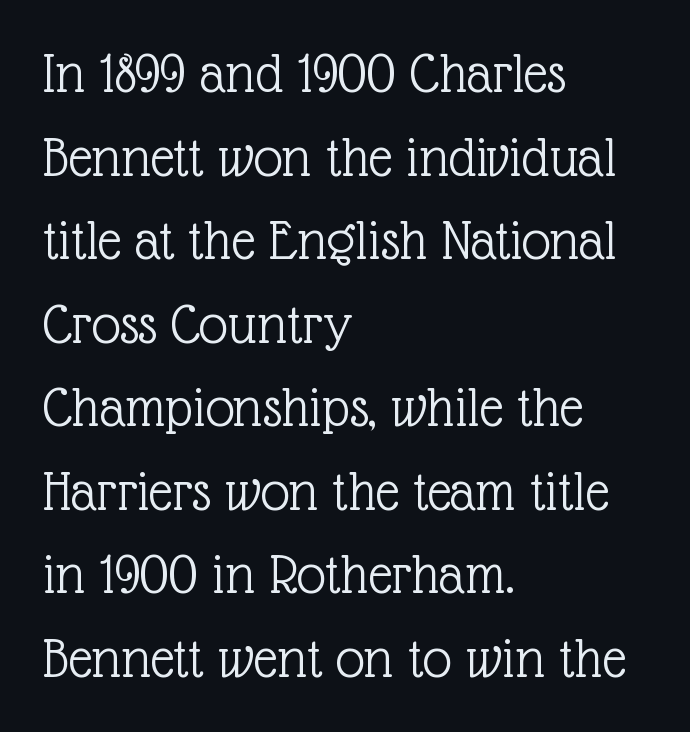
The image shows 58 px light serif type, upright; set left-aligned, normal line spacing (1.44x), normal letter spacing, not underlined; a medium x-height.
